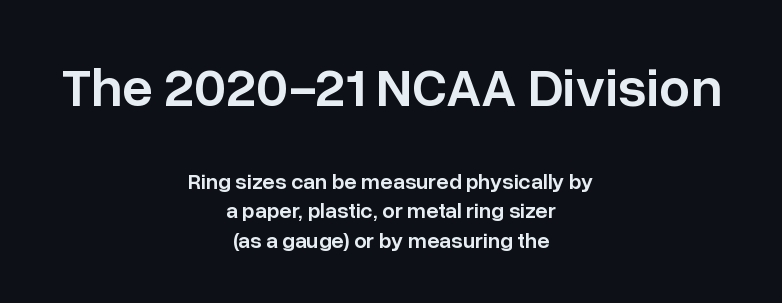
{"serif": "no", "italic": "no", "bold": "semi", "weight": "semibold", "width": "normal", "stroke_contrast": "low", "x_height": "medium", "monospaced": "no", "underline": "no", "align": "center", "line_spacing": "normal", "line_spacing_ratio": 1.33, "letter_spacing": "normal", "letter_spacing_em": 0.0, "larger_block": "first", "size_ratio": 2.5, "glyph_px": 55}
